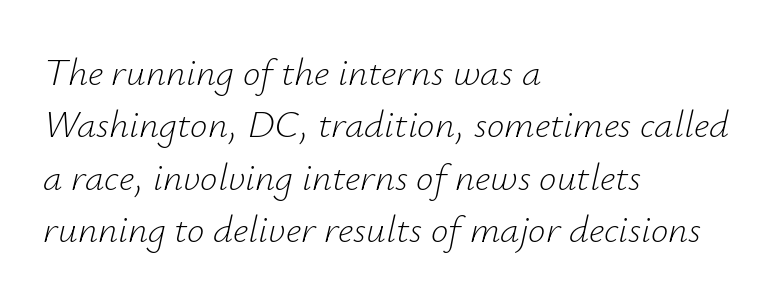
The image shows 39 px light type, italic (leaning right); set left-aligned, normal line spacing (1.34x), normal letter spacing, not underlined; low stroke contrast and a small x-height.
